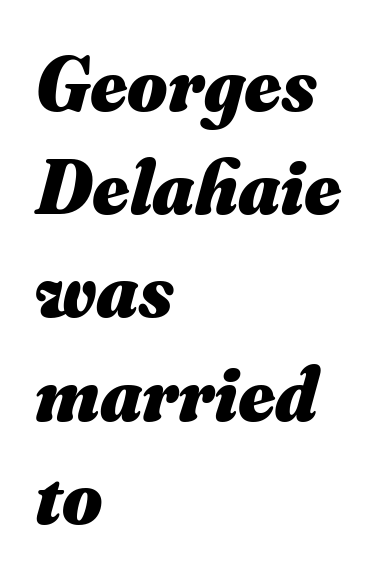
Each glyph is drawn with heavy, bold strokes. The horizontal fit of the characters is conventional and even. A typesetter would call this leading conventional body-copy spacing. The foot of each line stays bare and open.
